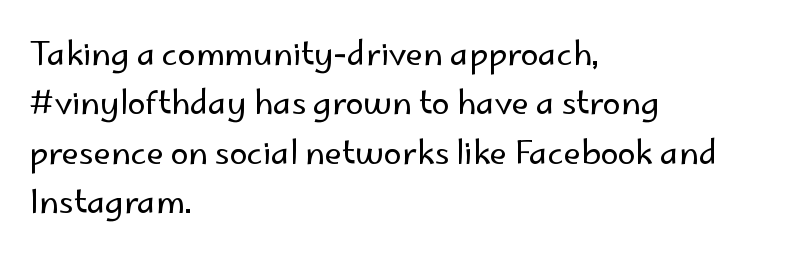
{"serif": "no", "italic": "no", "bold": "no", "weight": "regular", "width": "normal", "stroke_contrast": "low", "x_height": "small", "monospaced": "no", "underline": "no", "align": "left", "line_spacing": "normal", "line_spacing_ratio": 1.54, "letter_spacing": "normal", "letter_spacing_em": 0.0, "glyph_px": 32}
